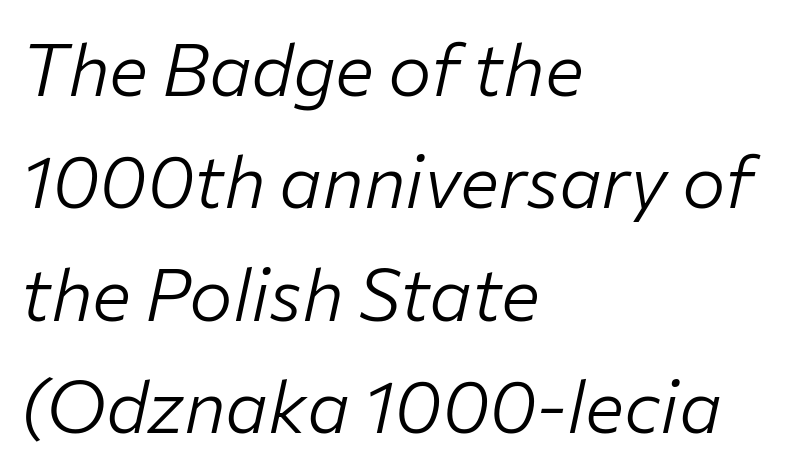
Q: Is the text bold? A: No.
Q: Is the text italic (slanted)? A: Yes, it leans right by about 12 degrees.
Q: Is the text underlined? A: No.
Q: How is the paragraph aligned? A: Left-aligned.
Q: Is the spacing between letters normal or unusually wide? A: Normal.
Q: Is the spacing between lines tight, normal or loose? A: Normal.
Q: Width (condensed, normal, or wide)? A: Normal.
Q: Stroke contrast? A: Low.
Q: x-height? A: Medium.
Q: Monospaced? A: No.
